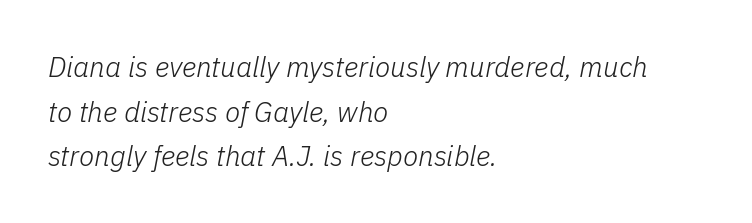
The image shows 28 px light type, italic (leaning right); set left-aligned, normal line spacing (1.59x), normal letter spacing, not underlined; low stroke contrast and a medium x-height.
